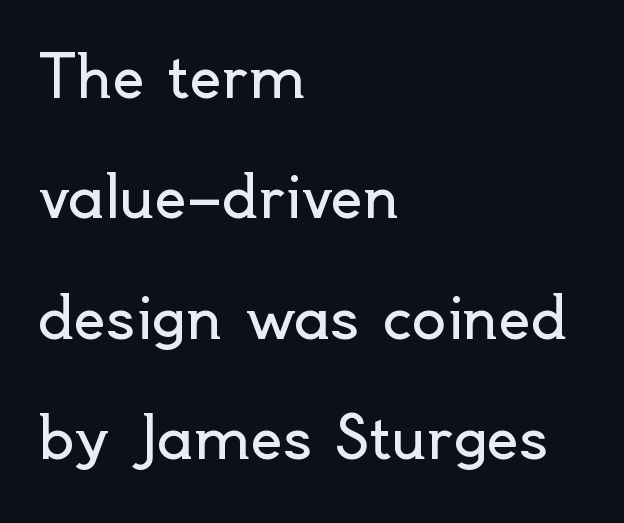
Q: Is the text bold? A: No.
Q: Is the text italic (slanted)? A: No, it is upright.
Q: Is the typeface a serif or a sans-serif typeface? A: Sans-serif.
Q: Is the text underlined? A: No.
Q: How is the paragraph aligned? A: Left-aligned.
Q: Is the spacing between letters normal or unusually wide? A: Normal.
Q: Is the spacing between lines tight, normal or loose? A: Loose.
Q: Width (condensed, normal, or wide)? A: Normal.
Q: x-height? A: Small.
Q: Monospaced? A: No.
